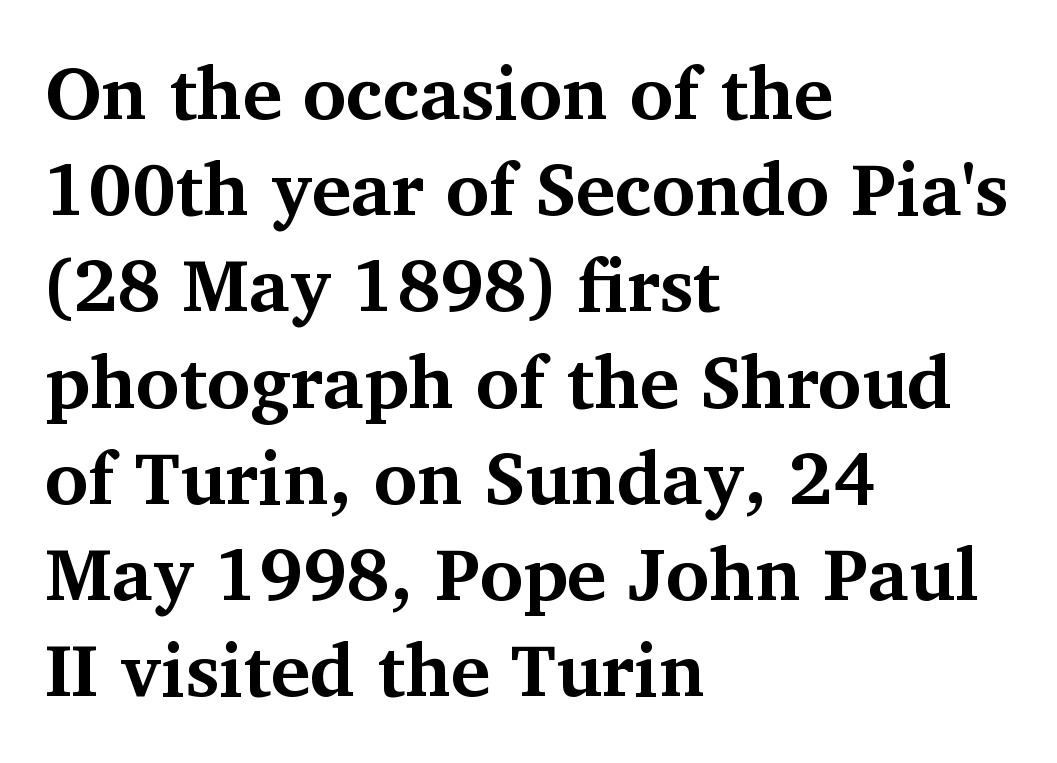
Nobody drew a line under any word here. Each word holds together tightly as a unit, with standard inter-letter gaps. Every row of glyphs begins at an identical x-position on the left. These lines sit exactly where default settings would place them. You could not count columns in this text — the font is proportionally spaced. Notice how the stems are strictly vertical — no italics here.
